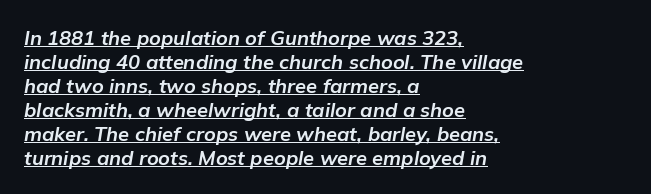
A full-strength bold gives these letters their thick strokes. The lines are quadded left. The gaps between neighbouring characters are ordinary and unremarkable. Is there an underline? Yes — a line sits under the letters. When letters slant like this, we call the style italic.
